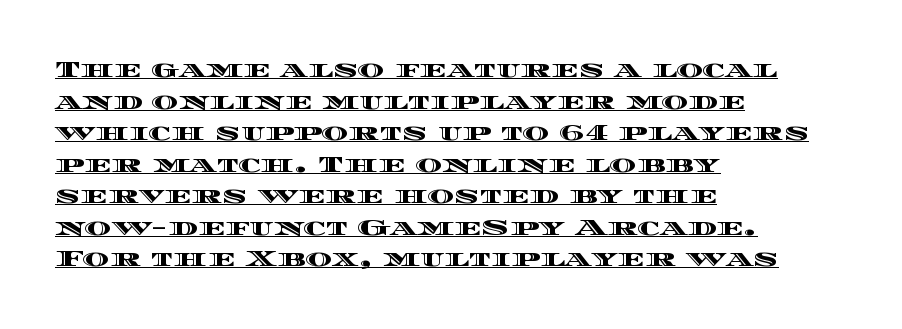
{"italic": "no", "underline": "yes", "align": "left", "line_spacing": "normal", "line_spacing_ratio": 1.37, "letter_spacing": "normal", "letter_spacing_em": 0.0, "glyph_px": 23}
